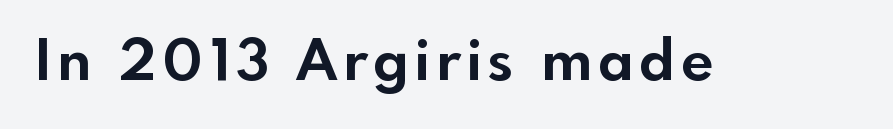
The image shows 57 px bold sans-serif type, upright; set not underlined; a small x-height.
